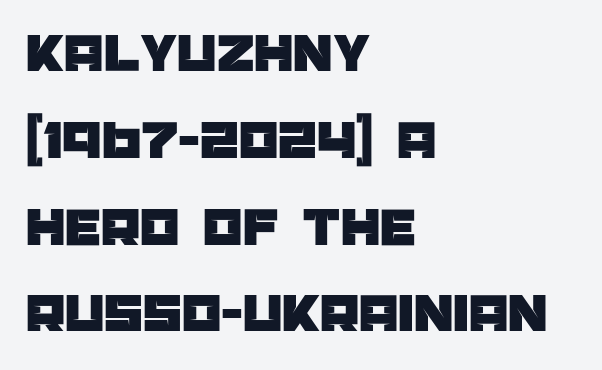
Q: Is the text italic (slanted)? A: No, it is upright.
Q: Is the typeface a serif or a sans-serif typeface? A: Sans-serif.
Q: Is the text underlined? A: No.
Q: How is the paragraph aligned? A: Left-aligned.
Q: Is the spacing between letters normal or unusually wide? A: Normal.
Q: Is the spacing between lines tight, normal or loose? A: Normal.
Q: Width (condensed, normal, or wide)? A: Normal.
Q: Stroke contrast? A: Low.
Q: x-height? A: Large.
Q: Monospaced? A: No.
